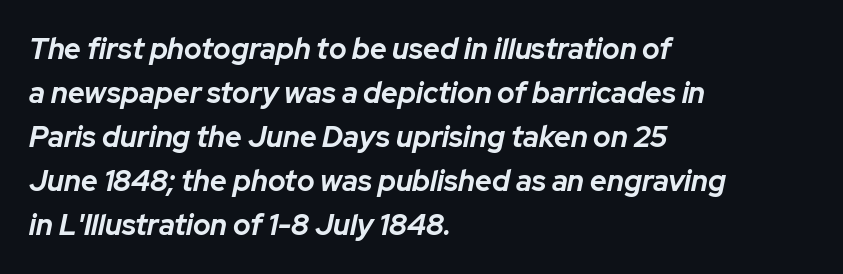
The image shows 29 px bold type, italic (leaning right); set left-aligned, normal line spacing (1.52x), normal letter spacing, not underlined; low stroke contrast and a medium x-height.
